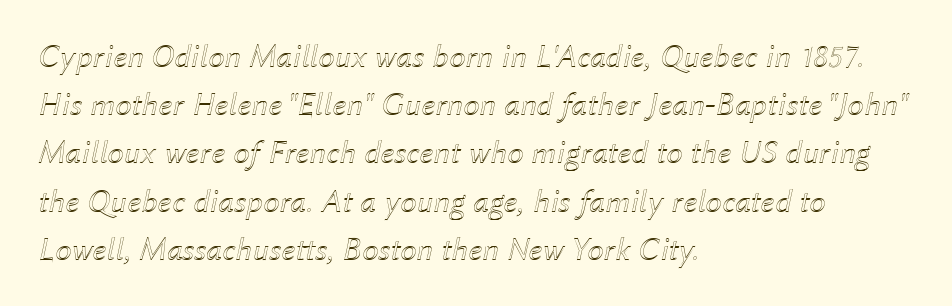
Q: Is the text italic (slanted)? A: Yes, it leans right by about 12 degrees.
Q: Is the text underlined? A: No.
Q: How is the paragraph aligned? A: Left-aligned.
Q: Is the spacing between letters normal or unusually wide? A: Normal.
Q: Is the spacing between lines tight, normal or loose? A: Normal.
Q: Width (condensed, normal, or wide)? A: Normal.
Q: x-height? A: Medium.
Q: Monospaced? A: No.
